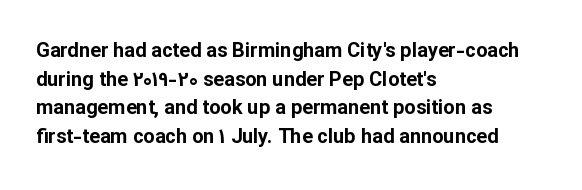
Q: Is the text bold? A: Yes.
Q: Is the text italic (slanted)? A: No, it is upright.
Q: Is the text underlined? A: No.
Q: How is the paragraph aligned? A: Left-aligned.
Q: Is the spacing between letters normal or unusually wide? A: Normal.
Q: Is the spacing between lines tight, normal or loose? A: Normal.
